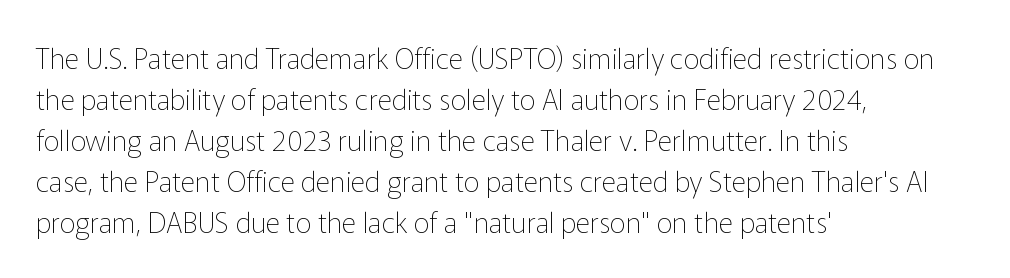
Is the stroke heavy? The answer is a plain regular-or-lighter. Between one letter and the next there's only the usual sliver of space. Unmarked baselines from the first word to the last. Evenly set lines give the paragraph a standard silhouette.
